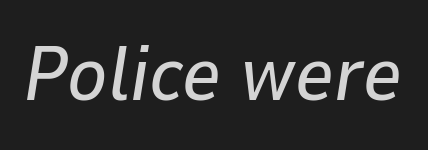
Q: Is the text italic (slanted)? A: Yes, it leans right by about 9 degrees.
Q: Is the text underlined? A: No.
Q: Is the spacing between letters normal or unusually wide? A: Normal.
Q: Width (condensed, normal, or wide)? A: Normal.
Q: Stroke contrast? A: Low.
Q: x-height? A: Medium.
Q: Monospaced? A: No.
